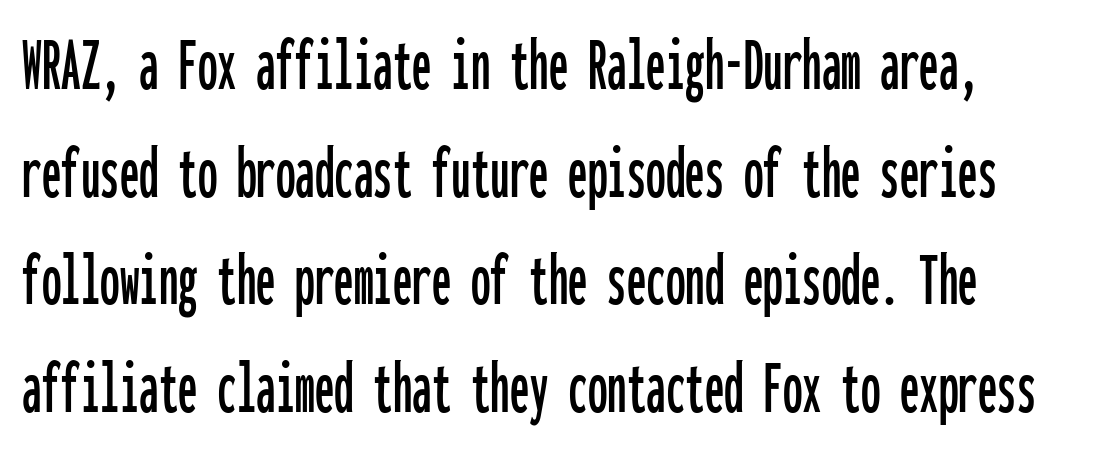
Examine the stroke ends and you'll find no serifs. Inter-character spacing is left at the font's built-in metrics. This sample uses an upright cut, with every glyph sitting square on the baseline. These lines sit exactly where default settings would place them. The specimen omits any rule beneath the text block's lines.
